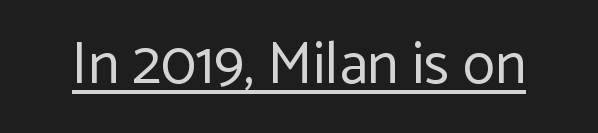
The image shows 59 px regular-weight sans-serif type, upright; set normal letter spacing, underlined; low stroke contrast and a medium x-height.
